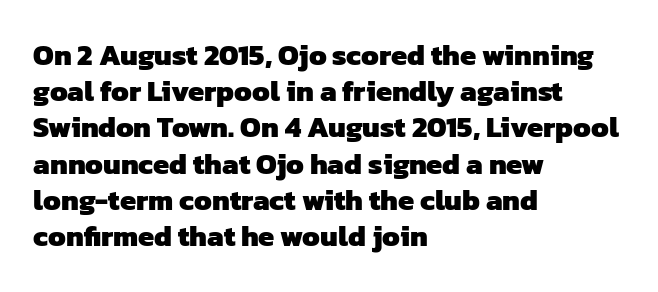
Q: Is the text bold? A: Yes.
Q: Is the typeface a serif or a sans-serif typeface? A: Sans-serif.
Q: Is the text underlined? A: No.
Q: How is the paragraph aligned? A: Left-aligned.
Q: Is the spacing between letters normal or unusually wide? A: Normal.
Q: Is the spacing between lines tight, normal or loose? A: Normal.
Q: Width (condensed, normal, or wide)? A: Normal.
Q: Stroke contrast? A: Low.
Q: x-height? A: Medium.
Q: Monospaced? A: No.
